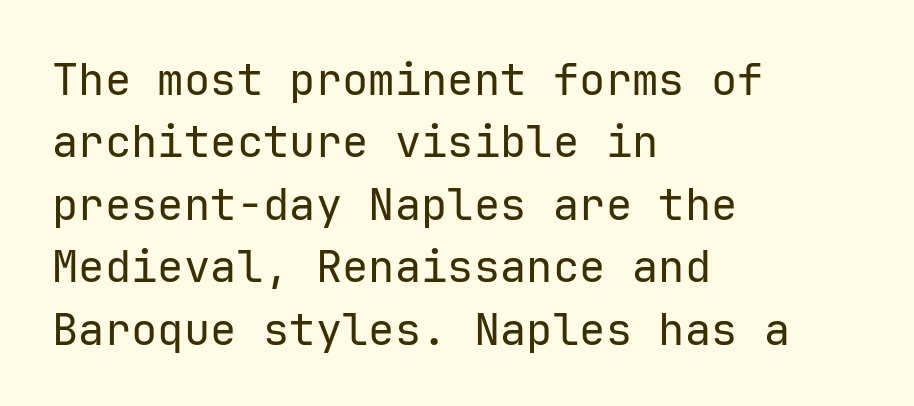
Rows of type keep a routine distance in the vertical direction. This rendering uses left alignment, leaving the right contour irregular. This rendering features lettering with no underline. Each word holds together tightly as a unit, with standard inter-letter gaps. Designer's note — italics off, roman on. This is sans-serif lettering, the kind often seen on screens and signage.
